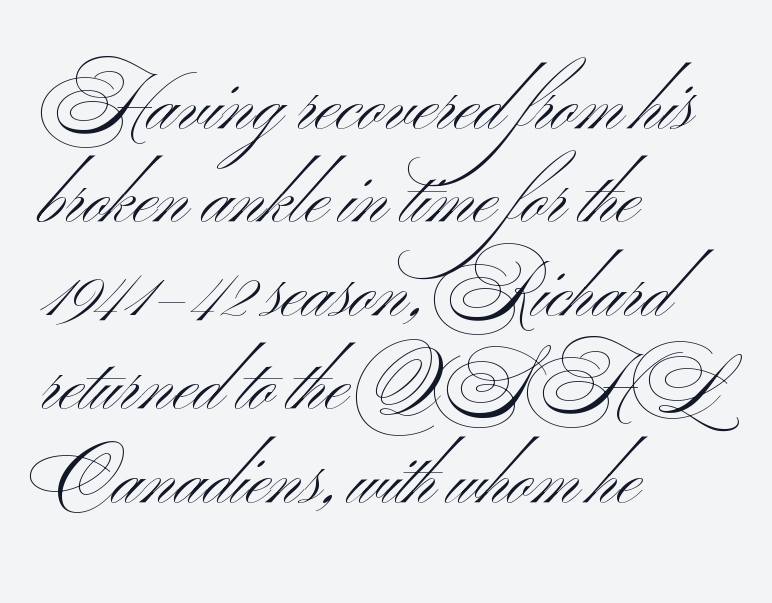
{"serif": "no", "bold": "no", "weight": "light", "width": "wide", "stroke_contrast": "medium", "x_height": "small", "monospaced": "no", "underline": "no", "align": "left", "line_spacing_ratio": 1.23, "letter_spacing": "normal", "letter_spacing_em": 0.0, "glyph_px": 76}
